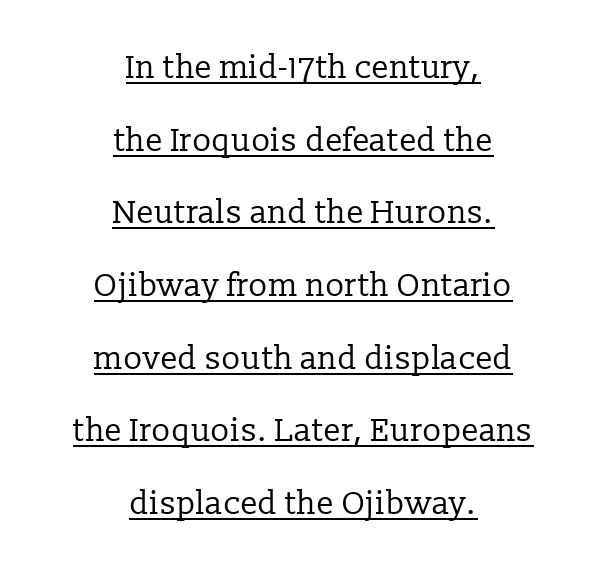
{"serif": "yes", "italic": "no", "bold": "no", "weight": "regular", "width": "normal", "stroke_contrast": "low", "x_height": "medium", "monospaced": "no", "underline": "yes", "align": "center", "line_spacing": "loose", "line_spacing_ratio": 2.27, "letter_spacing": "normal", "letter_spacing_em": 0.0, "glyph_px": 32}
